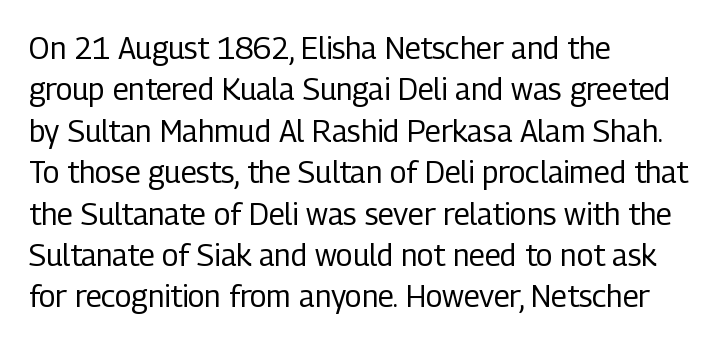
Q: Is the text bold? A: No.
Q: Is the text italic (slanted)? A: No, it is upright.
Q: Is the typeface a serif or a sans-serif typeface? A: Sans-serif.
Q: Is the text underlined? A: No.
Q: How is the paragraph aligned? A: Left-aligned.
Q: Is the spacing between letters normal or unusually wide? A: Normal.
Q: Is the spacing between lines tight, normal or loose? A: Normal.
Q: Width (condensed, normal, or wide)? A: Condensed.
Q: Stroke contrast? A: Low.
Q: x-height? A: Medium.
Q: Monospaced? A: No.
